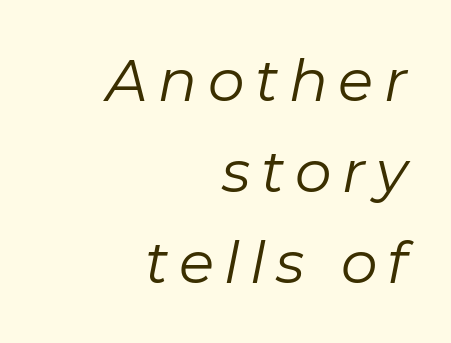
Q: Is the text bold? A: No.
Q: Is the text italic (slanted)? A: Yes, it leans right by about 11 degrees.
Q: Is the text underlined? A: No.
Q: How is the paragraph aligned? A: Right-aligned.
Q: Is the spacing between lines tight, normal or loose? A: Normal.
Q: Width (condensed, normal, or wide)? A: Normal.
Q: Stroke contrast? A: Low.
Q: x-height? A: Medium.
Q: Monospaced? A: No.
